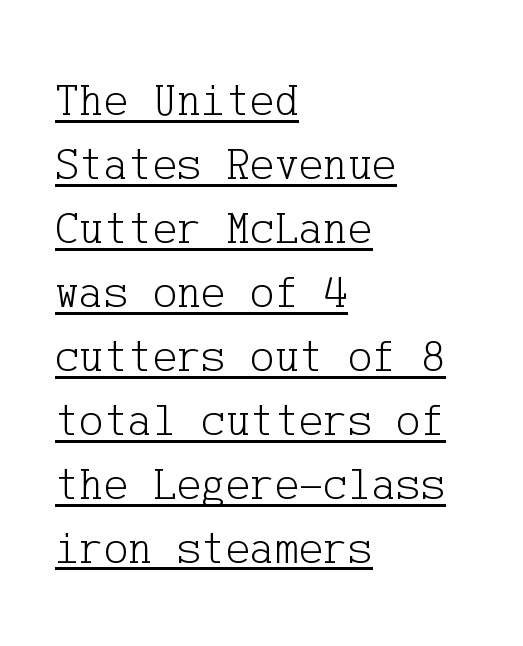
The image shows 46 px light serif type, upright; set left-aligned, normal line spacing (1.39x), normal letter spacing, underlined; low stroke contrast and a medium x-height.
